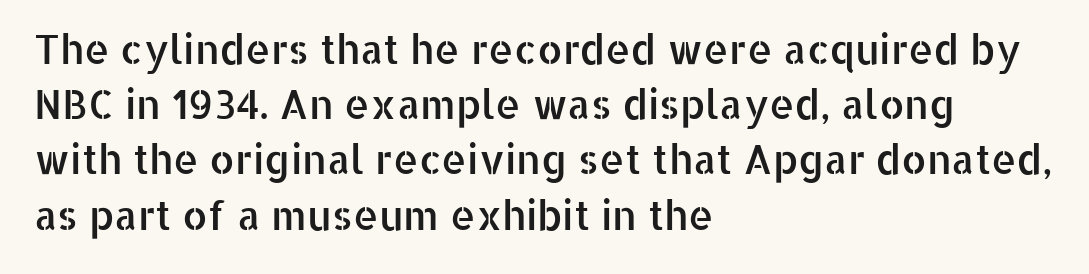
{"serif": "no", "italic": "no", "width": "normal", "stroke_contrast": "low", "x_height": "medium", "monospaced": "no", "underline": "no", "align": "left", "line_spacing": "normal", "line_spacing_ratio": 1.38, "letter_spacing": "normal", "letter_spacing_em": 0.0, "glyph_px": 40}
